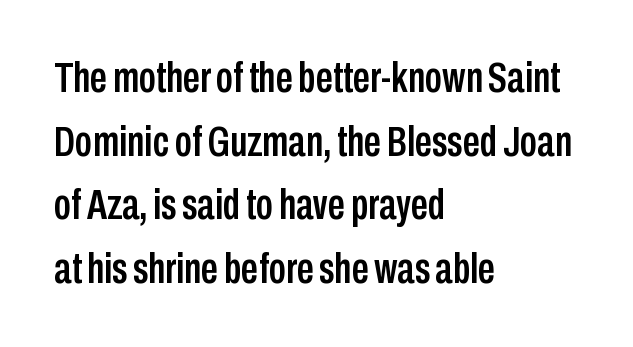
Q: Is the text italic (slanted)? A: No, it is upright.
Q: Is the typeface a serif or a sans-serif typeface? A: Sans-serif.
Q: Is the text underlined? A: No.
Q: How is the paragraph aligned? A: Left-aligned.
Q: Is the spacing between letters normal or unusually wide? A: Normal.
Q: Is the spacing between lines tight, normal or loose? A: Normal.
Q: Width (condensed, normal, or wide)? A: Condensed.
Q: Stroke contrast? A: Low.
Q: x-height? A: Medium.
Q: Monospaced? A: No.
